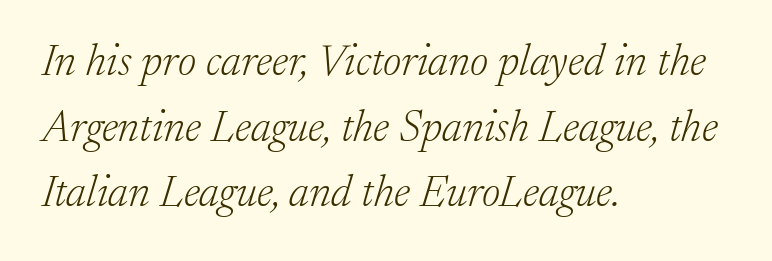
The image shows 44 px light serif type, italic (leaning right); set left-aligned, normal line spacing (1.49x), normal letter spacing, not underlined; low stroke contrast and a medium x-height.
